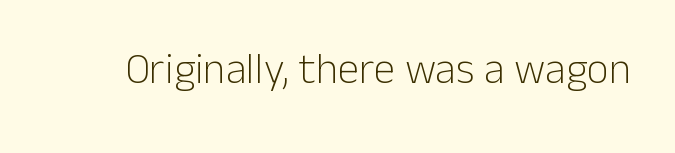
The lettering holds an erect, upright posture throughout. Summary of weight: not heavy and not bold. What stands out about the letter spacing? Nothing — it is the standard amount. The space beneath each line is pristine and unruled.
